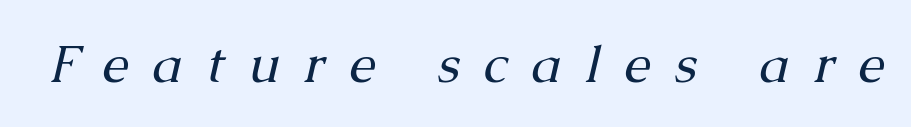
{"serif": "yes", "italic": "yes", "lean": "right", "slant_degrees": 13, "bold": "no", "weight": "regular", "width": "normal", "stroke_contrast": "medium", "x_height": "medium", "monospaced": "no", "underline": "no", "letter_spacing": "wide", "letter_spacing_em": 0.45, "glyph_px": 53}
